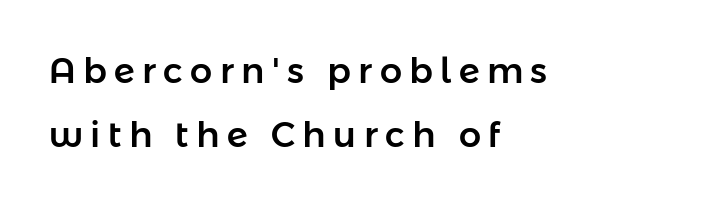
Q: Is the text italic (slanted)? A: No, it is upright.
Q: Is the typeface a serif or a sans-serif typeface? A: Sans-serif.
Q: Is the text underlined? A: No.
Q: How is the paragraph aligned? A: Left-aligned.
Q: Is the spacing between letters normal or unusually wide? A: Unusually wide.
Q: Width (condensed, normal, or wide)? A: Normal.
Q: Stroke contrast? A: Low.
Q: x-height? A: Medium.
Q: Monospaced? A: No.
